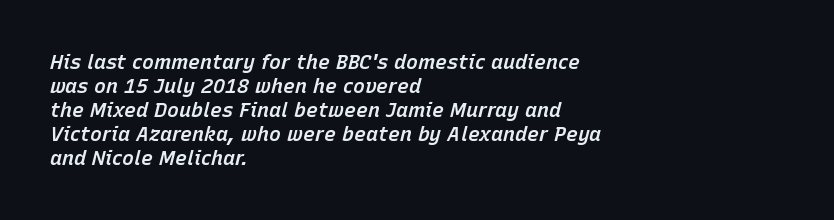
Posture: slanted. In terms of weight, the rendering is demibold, just under bold. Type without underlining. Here the glyphs are tracked normally, forming tight word shapes.
